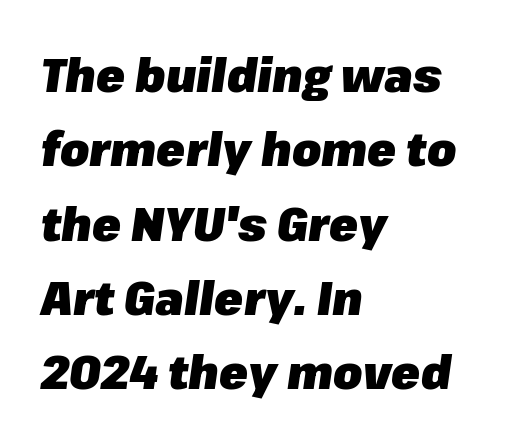
{"italic": "yes", "lean": "right", "slant_degrees": 8, "bold": "yes", "weight": "heavy", "width": "normal", "stroke_contrast": "low", "x_height": "medium", "monospaced": "no", "underline": "no", "align": "left", "line_spacing": "normal", "line_spacing_ratio": 1.58, "letter_spacing": "normal", "letter_spacing_em": 0.0, "glyph_px": 47}
